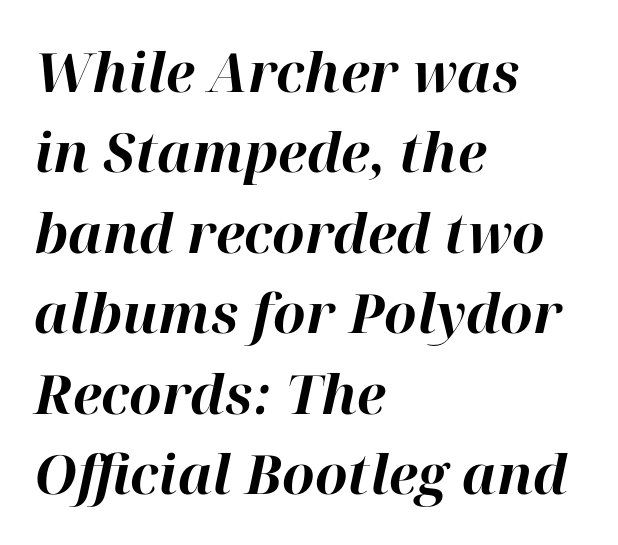
The image shows 54 px bold type, italic (leaning right); set left-aligned, normal line spacing (1.49x), normal letter spacing, not underlined; high stroke contrast and a medium x-height.
